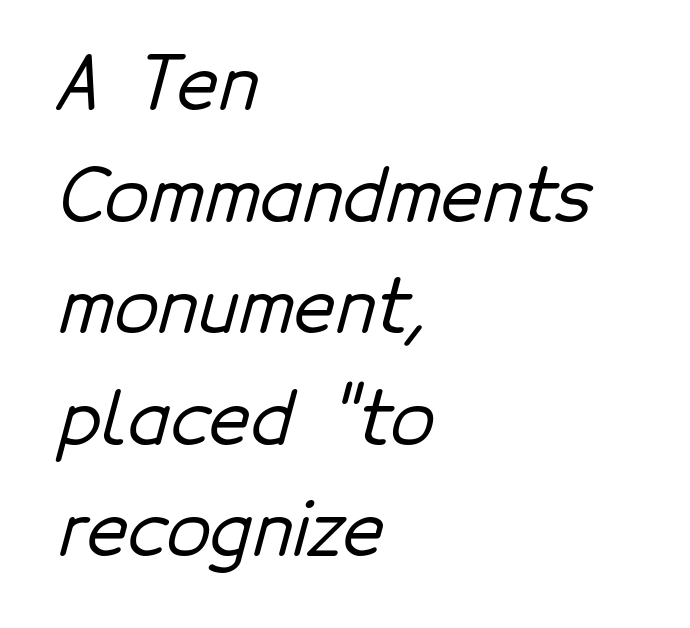
Q: Is the typeface a serif or a sans-serif typeface? A: Sans-serif.
Q: Is the text underlined? A: No.
Q: How is the paragraph aligned? A: Left-aligned.
Q: Is the spacing between letters normal or unusually wide? A: Normal.
Q: Is the spacing between lines tight, normal or loose? A: Normal.
Q: Width (condensed, normal, or wide)? A: Normal.
Q: Stroke contrast? A: Low.
Q: x-height? A: Medium.
Q: Monospaced? A: No.
